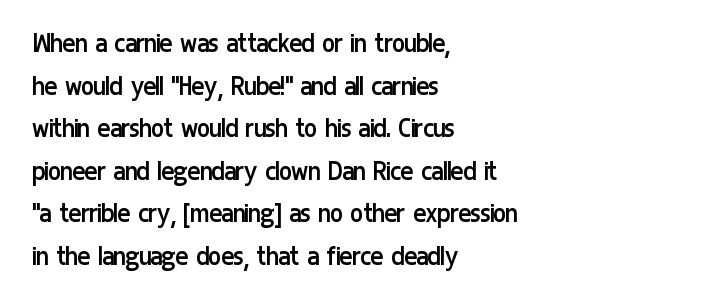
Regular leading. Ascenders rise straight up at ninety degrees. The tracking reads as untouched default to a designer's eye. Observe the absence of serifs on each vertical stroke in this sample.
